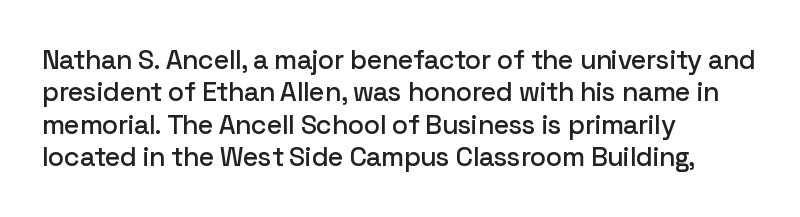
The image shows 27 px text type, upright; set left-aligned, line spacing 1.2x, normal letter spacing, not underlined.
